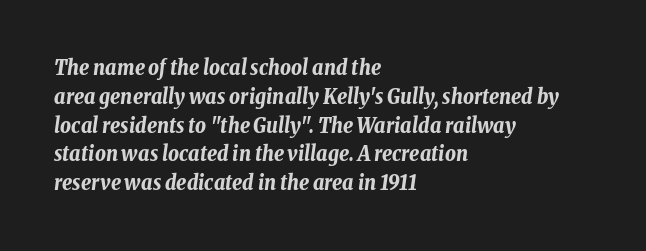
Default kerning and tracking; the words read as compact shapes. Decoration check: the copy has no underline. One-word summary of the alignment: left. Summary of vertical rhythm: regular, with standard interline spacing.
